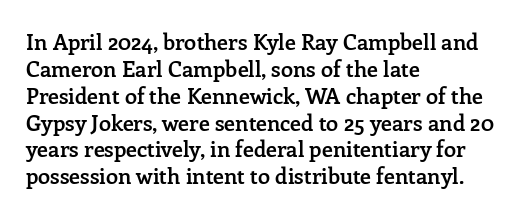
The image shows 22 px text type, upright; set left-aligned, line spacing 1.22x, normal letter spacing, not underlined.
